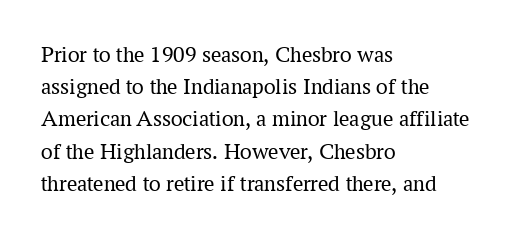
Q: Is the text bold? A: No.
Q: Is the text italic (slanted)? A: No, it is upright.
Q: Is the text underlined? A: No.
Q: How is the paragraph aligned? A: Left-aligned.
Q: Is the spacing between letters normal or unusually wide? A: Normal.
Q: Is the spacing between lines tight, normal or loose? A: Normal.
